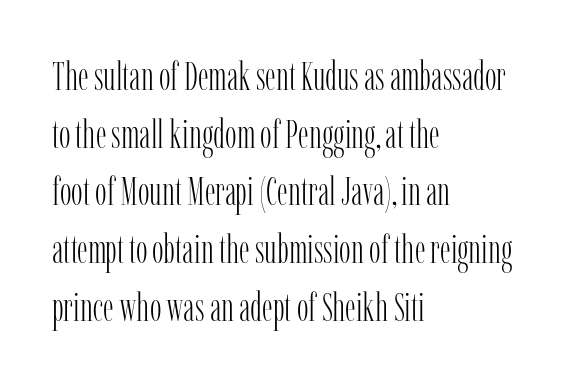
The image shows 39 px light, condensed serif type, upright; set left-aligned, normal line spacing (1.48x), normal letter spacing, not underlined; low stroke contrast and a medium x-height.
